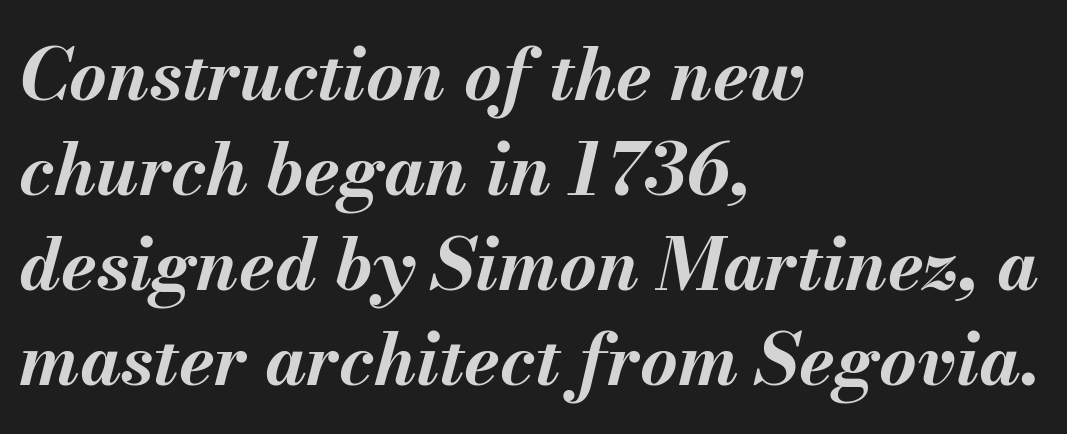
The image shows 72 px bold type, italic (leaning right); set left-aligned, normal line spacing (1.32x), normal letter spacing, not underlined; medium stroke contrast and a small x-height.
